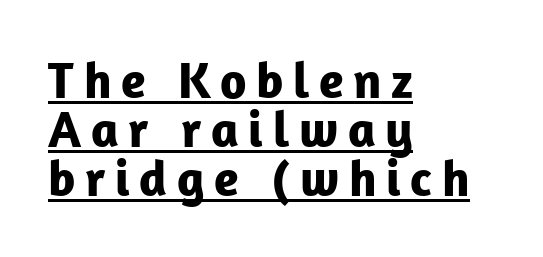
{"serif": "no", "italic": "no", "bold": "yes", "weight": "bold", "width": "normal", "stroke_contrast": "low", "x_height": "medium", "monospaced": "no", "underline": "yes", "align": "left", "line_spacing": "tight", "line_spacing_ratio": 0.96, "glyph_px": 51}
